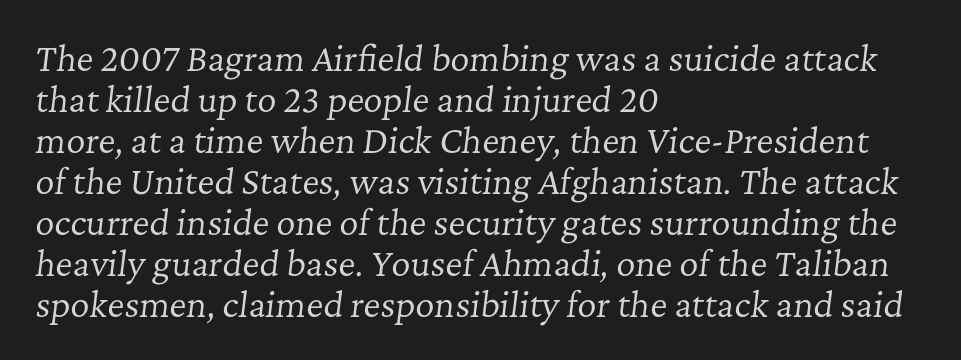
The image shows 33 px regular-weight serif type, italic (leaning right); set left-aligned, line spacing 1.24x, normal letter spacing, not underlined; low stroke contrast and a medium x-height.
